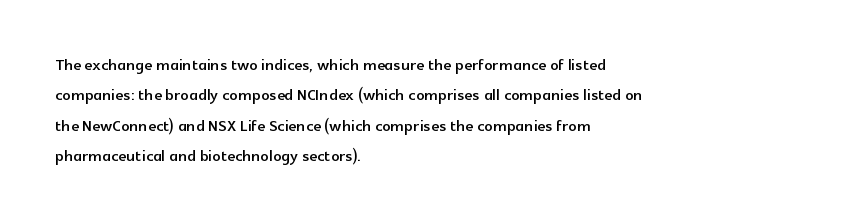
The image shows 21 px text type, upright; set left-aligned, normal line spacing (1.45x), normal letter spacing, not underlined.
